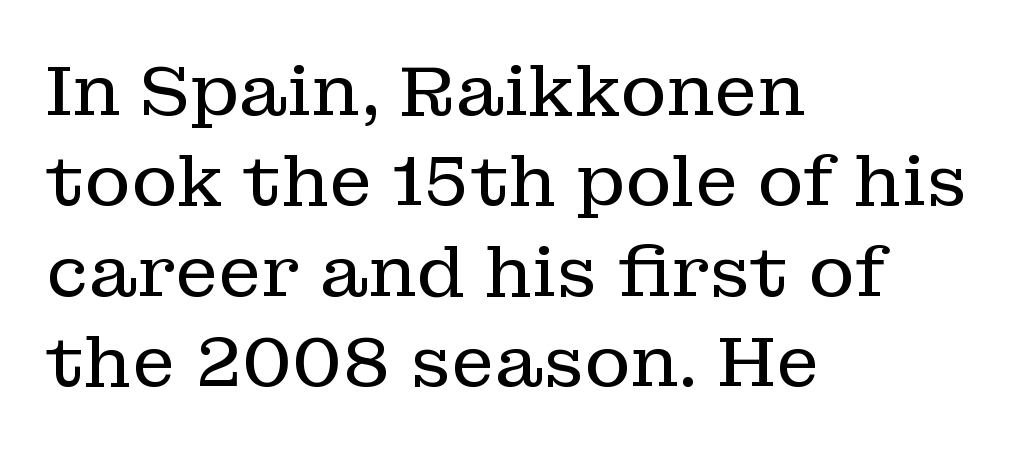
The setting favours the left margin, as ordinary paragraphs usually do. Has an underline been added? It has not. Looks like regular typesetting: each glyph gets only the width it needs. Stems and bowls with no extra thickness — not bold. Is this a sans? No — the strokes have serifs.
